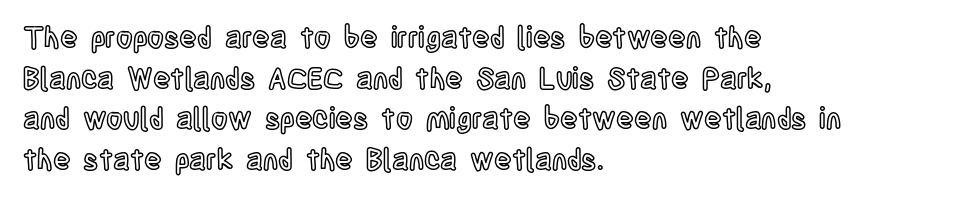
{"italic": "no", "width": "condensed", "x_height": "large", "monospaced": "no", "underline": "no", "align": "left", "line_spacing": "normal", "line_spacing_ratio": 1.4, "letter_spacing": "normal", "letter_spacing_em": 0.0, "glyph_px": 29}
